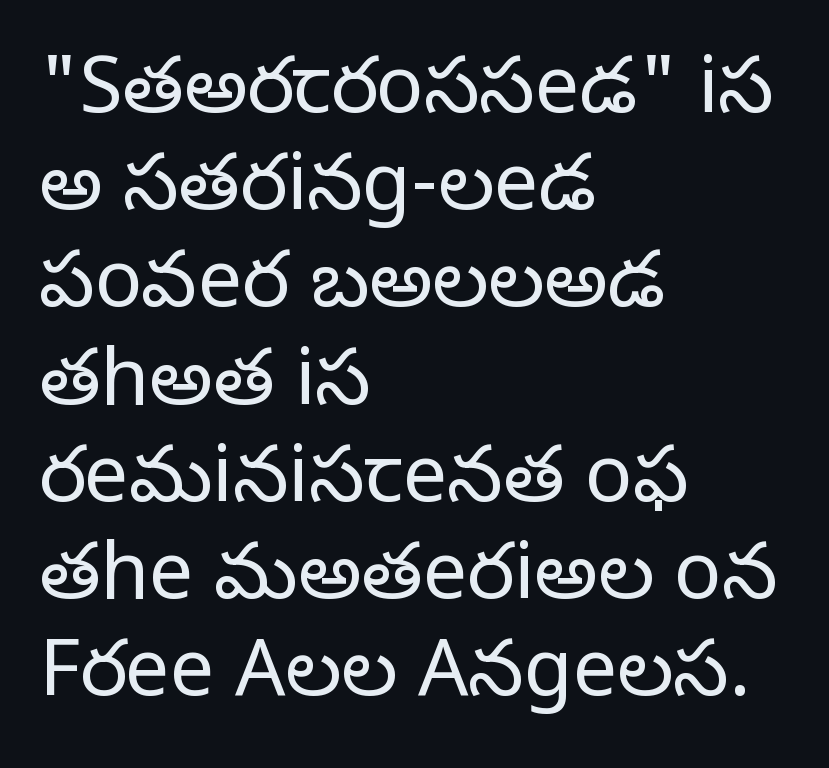
Q: Is the text bold? A: No.
Q: Is the text italic (slanted)? A: No, it is upright.
Q: Is the typeface a serif or a sans-serif typeface? A: Serif.
Q: Is the text underlined? A: No.
Q: How is the paragraph aligned? A: Left-aligned.
Q: Is the spacing between letters normal or unusually wide? A: Normal.
Q: Width (condensed, normal, or wide)? A: Normal.
Q: Stroke contrast? A: Low.
Q: x-height? A: Large.
Q: Monospaced? A: No.
